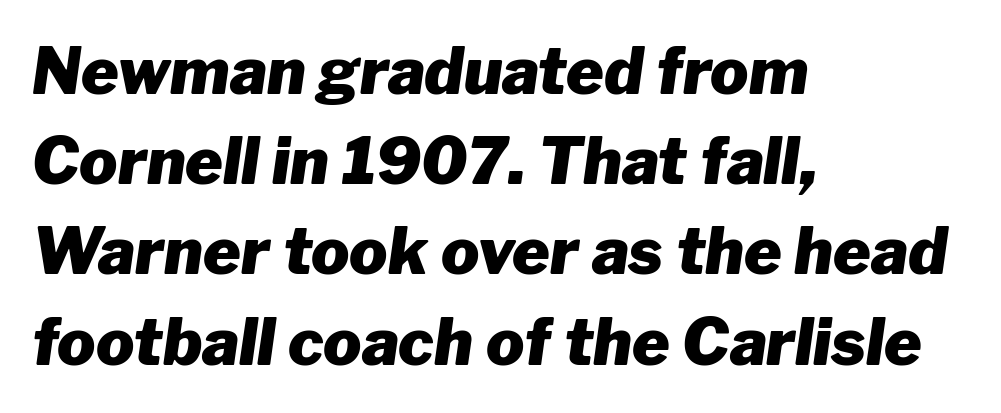
Q: Is the text bold? A: Yes.
Q: Is the text italic (slanted)? A: Yes, it leans right by about 8 degrees.
Q: Is the text underlined? A: No.
Q: How is the paragraph aligned? A: Left-aligned.
Q: Is the spacing between letters normal or unusually wide? A: Normal.
Q: Is the spacing between lines tight, normal or loose? A: Normal.
Q: Width (condensed, normal, or wide)? A: Normal.
Q: Stroke contrast? A: Low.
Q: x-height? A: Medium.
Q: Monospaced? A: No.
